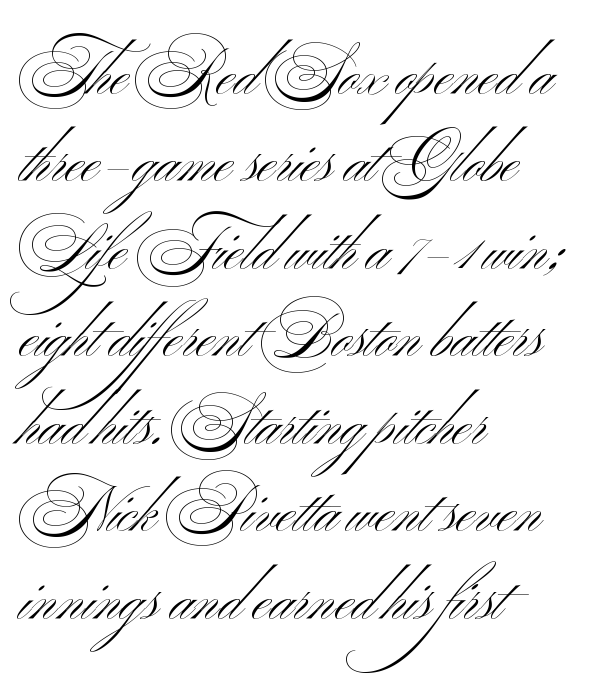
The image shows 62 px light, wide sans-serif type; set left-aligned, normal line spacing (1.41x), normal letter spacing, not underlined; medium stroke contrast and a small x-height.
